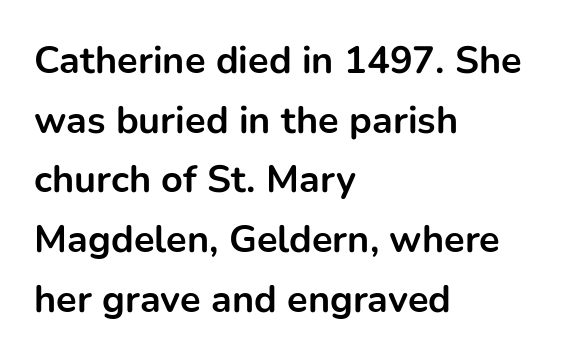
{"serif": "no", "italic": "no", "bold": "yes", "weight": "bold", "width": "normal", "stroke_contrast": "low", "x_height": "medium", "monospaced": "no", "underline": "no", "align": "left", "line_spacing": "normal", "line_spacing_ratio": 1.57, "letter_spacing": "normal", "letter_spacing_em": 0.0, "glyph_px": 38}
